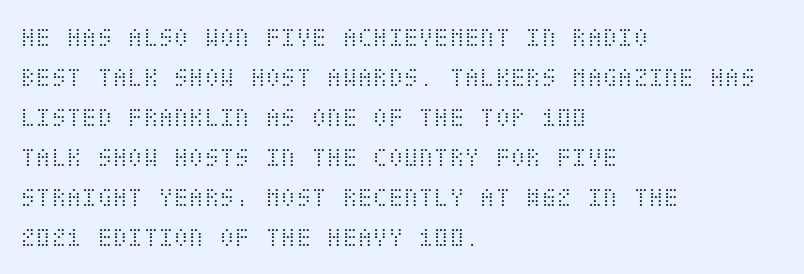
Vertically, the passage feels balanced, rows spaced as you'd expect. Bare-footed words on every line. Notice how the passage keeps a crisp vertical edge on the left only. Is the type heavy? It reads as light-to-regular instead. This sample uses an upright cut, with every glyph sitting square on the baseline.
